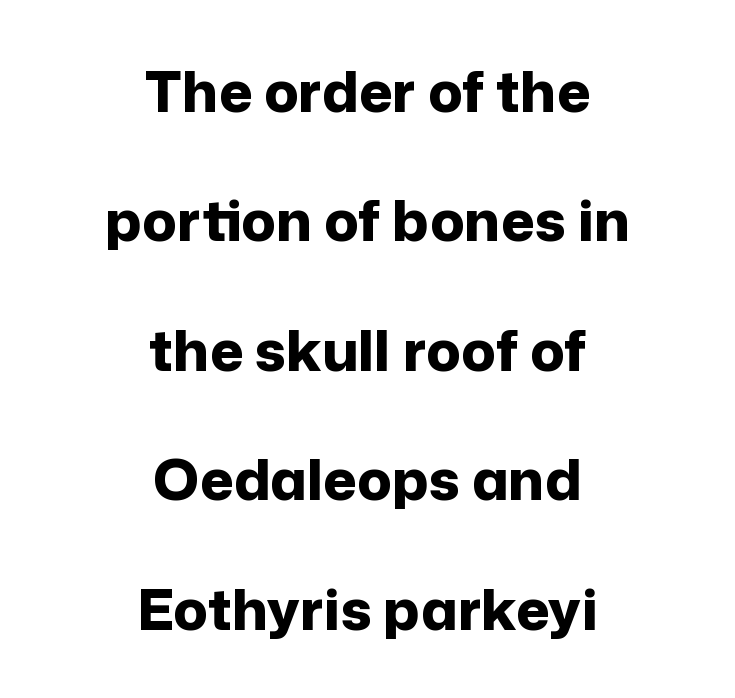
Q: Is the text bold? A: Yes.
Q: Is the text italic (slanted)? A: No, it is upright.
Q: Is the typeface a serif or a sans-serif typeface? A: Sans-serif.
Q: Is the text underlined? A: No.
Q: How is the paragraph aligned? A: Centered.
Q: Is the spacing between letters normal or unusually wide? A: Normal.
Q: Is the spacing between lines tight, normal or loose? A: Loose.
Q: Width (condensed, normal, or wide)? A: Normal.
Q: Stroke contrast? A: Low.
Q: x-height? A: Medium.
Q: Monospaced? A: No.
